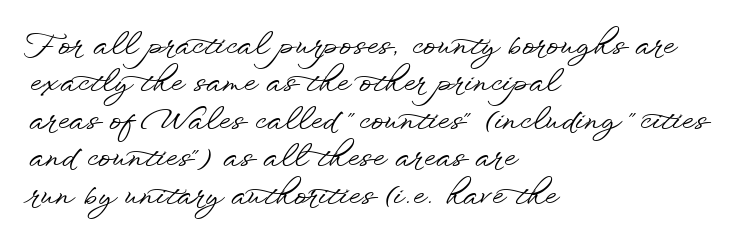
Serif or sans? Sans — the stroke terminals are bare. These lines are rendered in a variable-pitch font. Rule under the text: the space is simply empty. Spacing between characters is what you'd get straight out of the box. Short and long lines alike share a common starting point at left.
